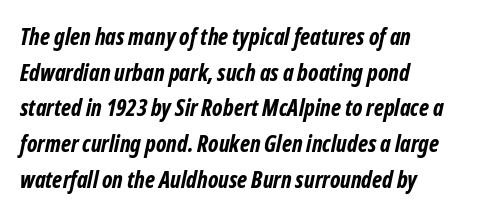
The image shows 23 px bold type; set left-aligned, normal line spacing (1.55x), normal letter spacing, not underlined.
